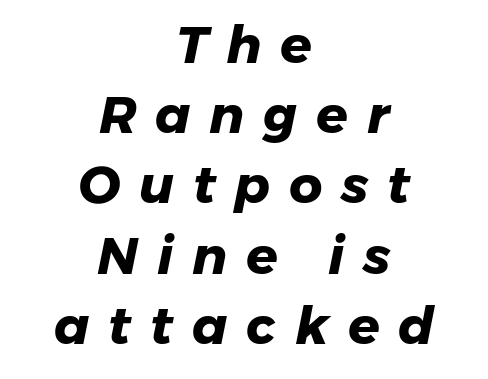
The image shows 52 px heavy sans-serif type; set centered, normal line spacing (1.35x), unusually wide letter spacing (+0.36 em), not underlined; low stroke contrast and a medium x-height.
